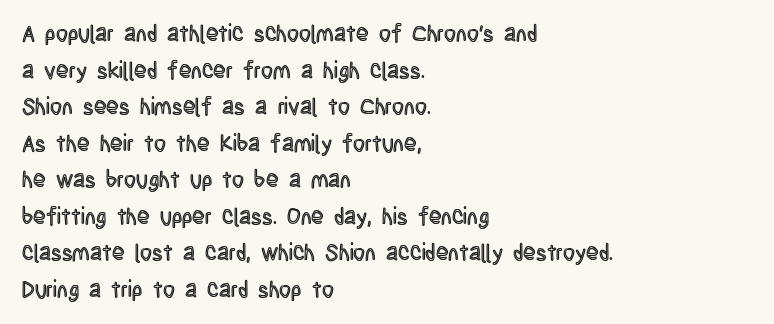
Rendered with straight, roman letterforms. Notice how the passage keeps a crisp vertical edge on the left only. A typesetter would call this leading conventional body-copy spacing. Is the letter spacing exaggerated? No — it looks like the ordinary default.
